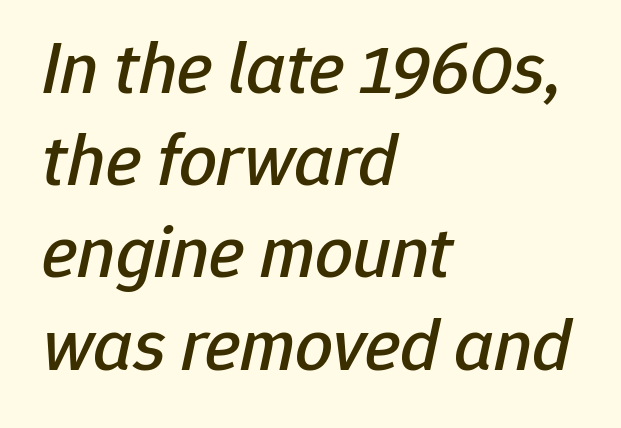
{"italic": "yes", "lean": "right", "slant_degrees": 12, "width": "normal", "stroke_contrast": "low", "x_height": "medium", "monospaced": "no", "underline": "no", "align": "left", "line_spacing_ratio": 1.23, "letter_spacing": "normal", "letter_spacing_em": 0.0, "glyph_px": 75}
